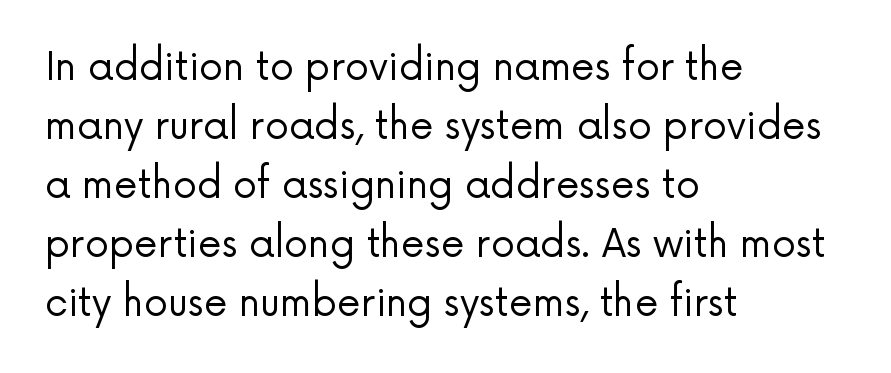
{"serif": "no", "italic": "no", "bold": "no", "weight": "regular", "width": "normal", "stroke_contrast": "low", "x_height": "medium", "monospaced": "no", "underline": "no", "align": "left", "line_spacing": "normal", "line_spacing_ratio": 1.55, "letter_spacing": "normal", "letter_spacing_em": 0.0, "glyph_px": 38}
